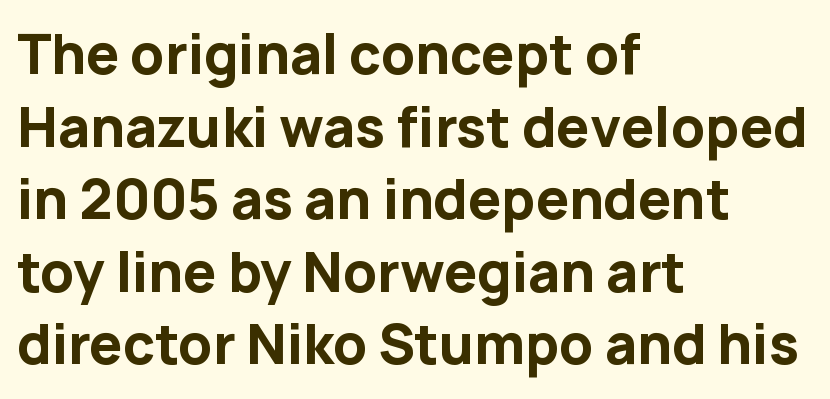
{"serif": "no", "italic": "no", "bold": "yes", "weight": "bold", "width": "normal", "stroke_contrast": "low", "x_height": "medium", "monospaced": "no", "underline": "no", "align": "left", "line_spacing": "normal", "line_spacing_ratio": 1.37, "letter_spacing": "normal", "letter_spacing_em": 0.0, "glyph_px": 53}
